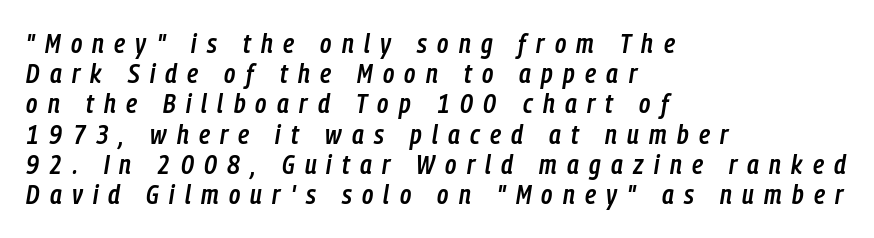
Q: Is the text bold? A: Semi-bold.
Q: Is the text italic (slanted)? A: Yes, it leans right by about 9 degrees.
Q: Is the text underlined? A: No.
Q: How is the paragraph aligned? A: Left-aligned.
Q: Is the spacing between letters normal or unusually wide? A: Unusually wide.
Q: Is the spacing between lines tight, normal or loose? A: Tight.
